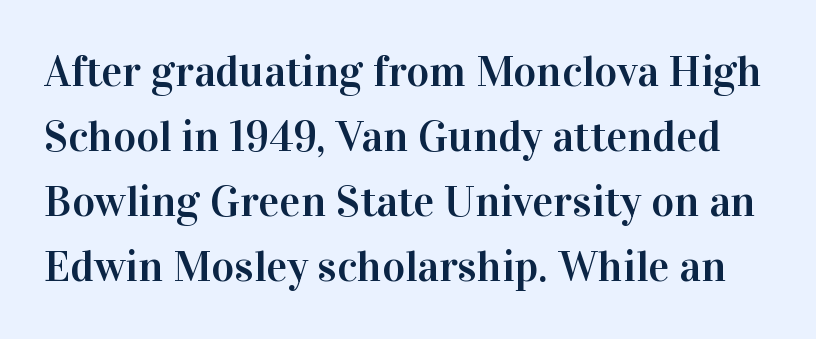
Q: Is the text italic (slanted)? A: No, it is upright.
Q: Is the typeface a serif or a sans-serif typeface? A: Serif.
Q: Is the text underlined? A: No.
Q: Is the spacing between letters normal or unusually wide? A: Normal.
Q: Is the spacing between lines tight, normal or loose? A: Normal.
Q: Width (condensed, normal, or wide)? A: Normal.
Q: Stroke contrast? A: High.
Q: x-height? A: Medium.
Q: Monospaced? A: No.
